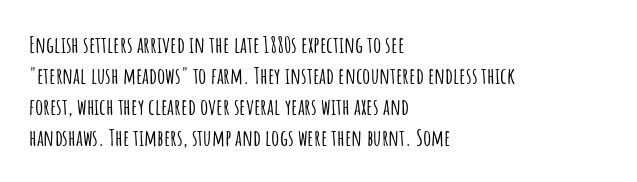
{"italic": "no", "underline": "no", "align": "left", "line_spacing": "normal", "line_spacing_ratio": 1.35, "letter_spacing": "normal", "letter_spacing_em": 0.0, "glyph_px": 23}
